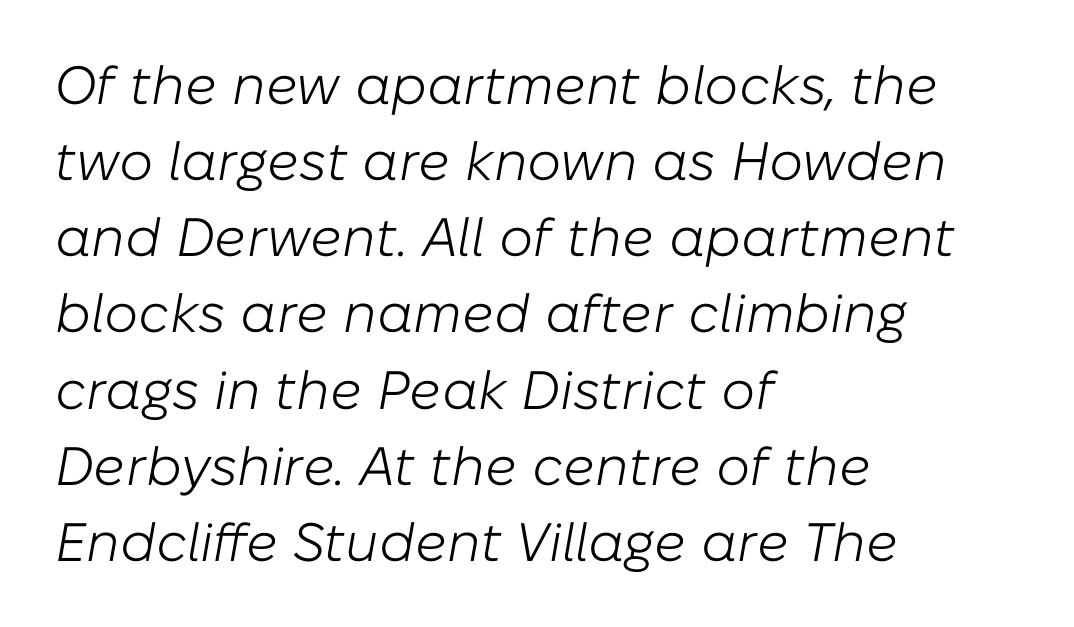
{"italic": "yes", "lean": "right", "slant_degrees": 10, "bold": "no", "weight": "light", "width": "normal", "stroke_contrast": "low", "x_height": "medium", "monospaced": "no", "underline": "no", "align": "left", "line_spacing": "normal", "line_spacing_ratio": 1.41, "letter_spacing": "normal", "letter_spacing_em": 0.0, "glyph_px": 54}
